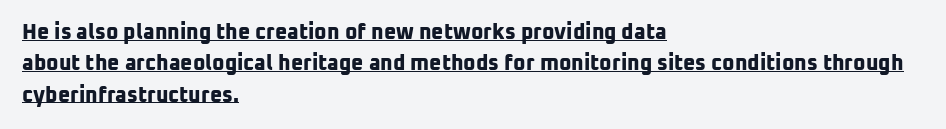
The image shows 21 px bold type; set left-aligned, normal line spacing (1.49x), normal letter spacing, underlined.
